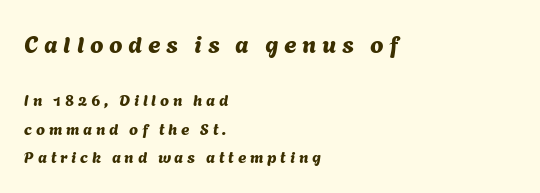
The specimen omits any rule beneath the text block's lines. The designer gave the opening block more size than the closing block. How are the letters spaced? Widely, with obvious added tracking. All the whitespace from short lines collects on the right.
